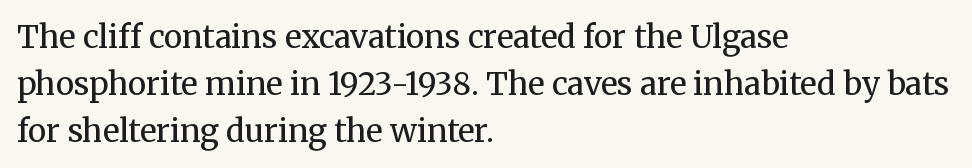
{"serif": "yes", "italic": "no", "bold": "no", "weight": "regular", "width": "normal", "stroke_contrast": "medium", "x_height": "medium", "monospaced": "no", "underline": "no", "align": "left", "line_spacing": "normal", "line_spacing_ratio": 1.51, "letter_spacing": "normal", "letter_spacing_em": 0.0, "glyph_px": 31}
